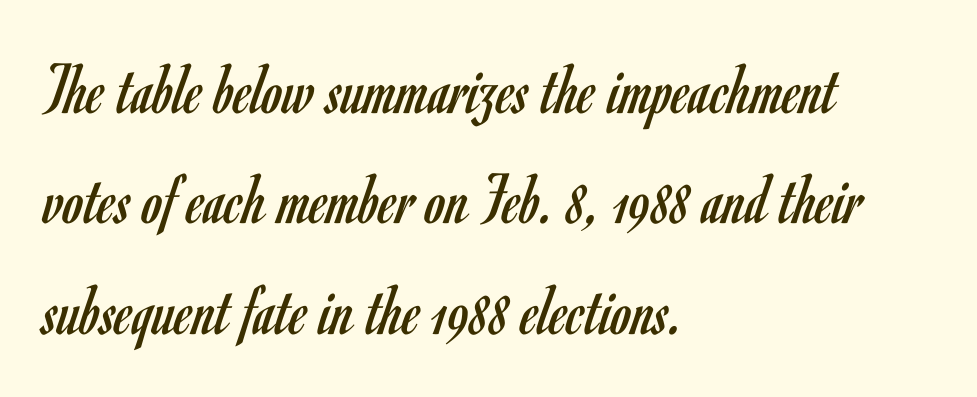
Q: Is the text bold? A: No.
Q: Is the text italic (slanted)? A: Yes.
Q: Is the typeface a serif or a sans-serif typeface? A: Sans-serif.
Q: Is the text underlined? A: No.
Q: How is the paragraph aligned? A: Left-aligned.
Q: Is the spacing between letters normal or unusually wide? A: Normal.
Q: Is the spacing between lines tight, normal or loose? A: Normal.
Q: Width (condensed, normal, or wide)? A: Condensed.
Q: Stroke contrast? A: Low.
Q: x-height? A: Small.
Q: Monospaced? A: No.
